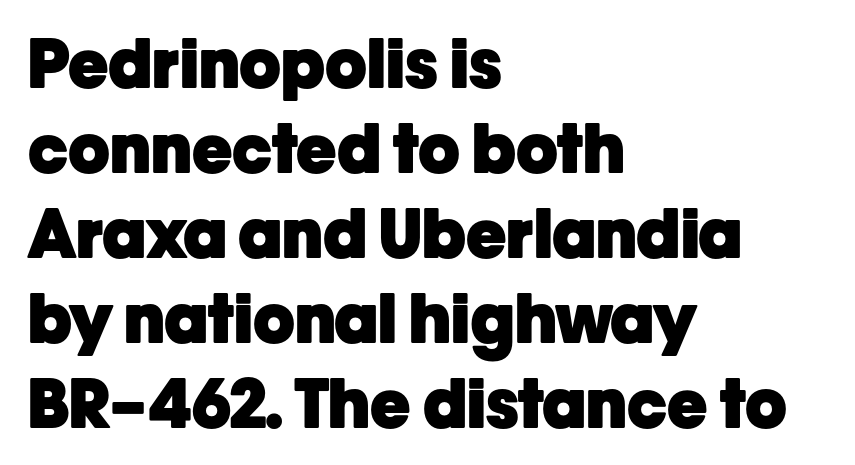
{"serif": "no", "italic": "no", "bold": "yes", "weight": "heavy", "width": "normal", "stroke_contrast": "low", "x_height": "medium", "monospaced": "no", "underline": "no", "align": "left", "line_spacing": "normal", "line_spacing_ratio": 1.25, "letter_spacing": "normal", "letter_spacing_em": 0.0, "glyph_px": 68}
